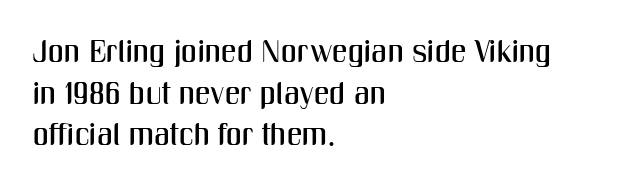
Q: Is the text italic (slanted)? A: No, it is upright.
Q: Is the typeface a serif or a sans-serif typeface? A: Sans-serif.
Q: Is the text underlined? A: No.
Q: How is the paragraph aligned? A: Left-aligned.
Q: Is the spacing between letters normal or unusually wide? A: Normal.
Q: Is the spacing between lines tight, normal or loose? A: Normal.
Q: Width (condensed, normal, or wide)? A: Condensed.
Q: Stroke contrast? A: Medium.
Q: x-height? A: Medium.
Q: Monospaced? A: No.
